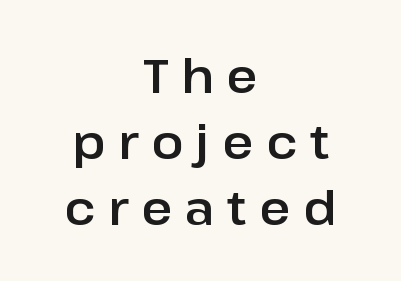
Does the leading feel generous? No, just average. Characters follow at a spacing far wider than the type designer built in. Note the varied advance widths — an 'i' is clearly narrower than an 'm'. The glyphs in this specimen are sans serif. Quick note: underline off.
